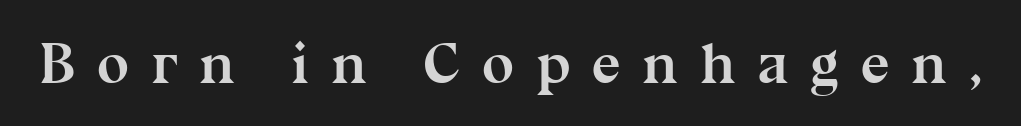
The image shows 58 px semibold serif type, upright; set unusually wide letter spacing (+0.37 em), not underlined; medium stroke contrast and a medium x-height.
